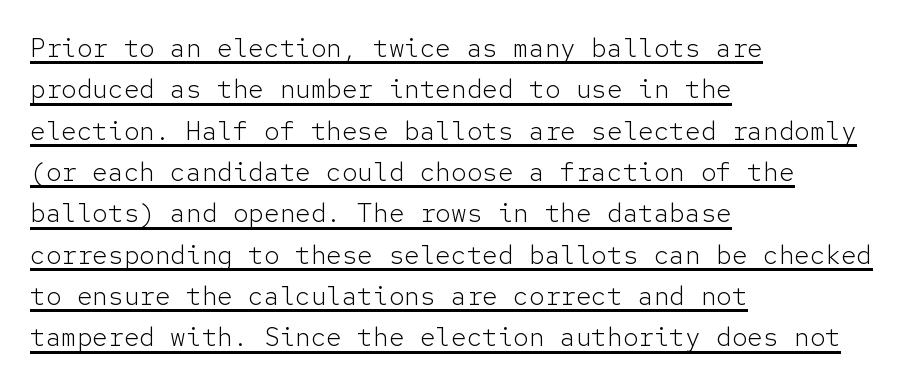
{"italic": "no", "bold": "no", "underline": "yes", "align": "left", "line_spacing": "normal", "line_spacing_ratio": 1.59, "letter_spacing": "normal", "letter_spacing_em": 0.0, "glyph_px": 26}
